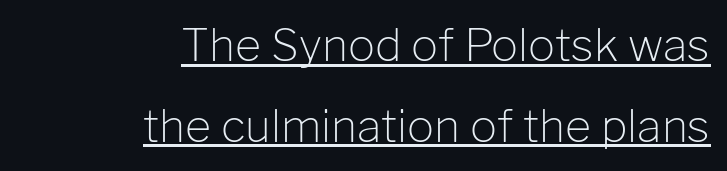
{"serif": "no", "italic": "no", "bold": "no", "weight": "light", "width": "normal", "stroke_contrast": "low", "x_height": "medium", "monospaced": "no", "underline": "yes", "align": "right", "line_spacing_ratio": 1.79, "letter_spacing": "normal", "letter_spacing_em": 0.0, "glyph_px": 45}
